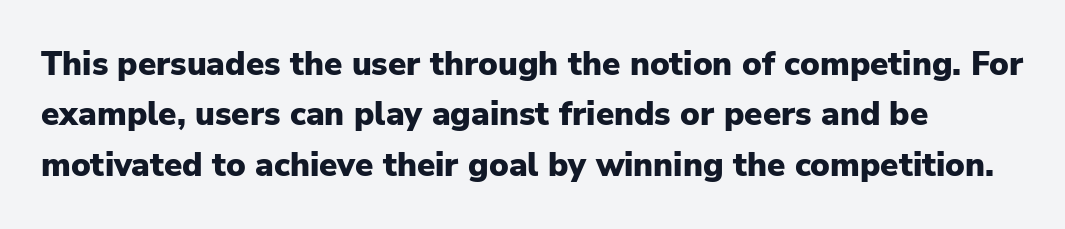
The image shows 33 px heavy sans-serif type, upright; set normal line spacing (1.53x), normal letter spacing, not underlined; low stroke contrast and a medium x-height.
